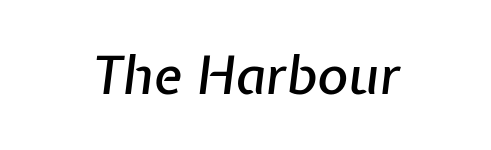
{"italic": "yes", "lean": "right", "slant_degrees": 7, "width": "normal", "stroke_contrast": "low", "x_height": "medium", "monospaced": "no", "underline": "no", "align": "center", "letter_spacing": "normal", "letter_spacing_em": 0.0, "glyph_px": 53}
